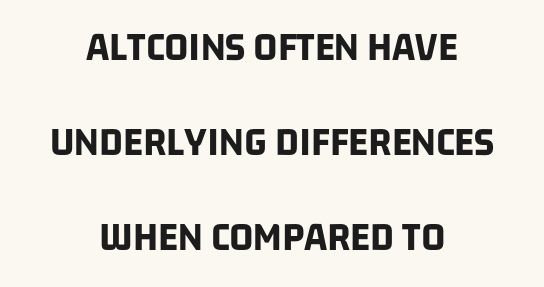
Q: Is the text bold? A: Yes.
Q: Is the typeface a serif or a sans-serif typeface? A: Sans-serif.
Q: Is the text underlined? A: No.
Q: How is the paragraph aligned? A: Centered.
Q: Is the spacing between letters normal or unusually wide? A: Normal.
Q: Is the spacing between lines tight, normal or loose? A: Loose.
Q: Width (condensed, normal, or wide)? A: Condensed.
Q: Stroke contrast? A: Low.
Q: x-height? A: Large.
Q: Monospaced? A: No.
